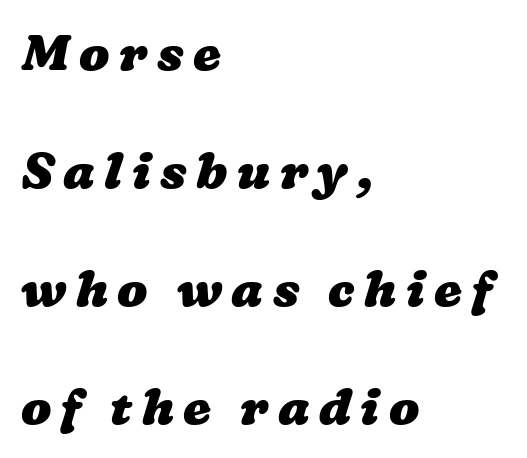
Nobody drew a line under any word here. Leading is clearly above the norm, producing a sparse column. The passage shown is typed in a proportional face where columns would drift. Emphasis by weight is at full strength: bold. Teacher's note: observe the even left margin — that is flush-left alignment.
